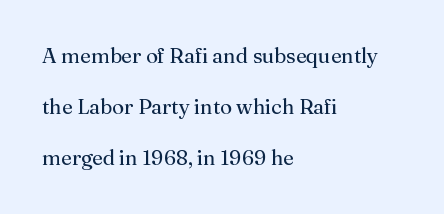
These lines were composed using upright roman letters. Caption: face not bold, strokes unweighted. A typesetter would call this zero additional tracking. The glyphs are unaccompanied by any horizontal stroke below them. Casual observation: everything's shoved over to the left.
